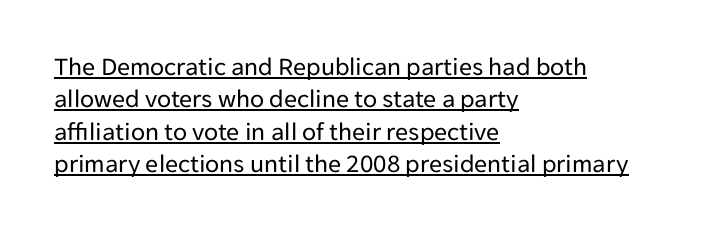
The image shows 26 px text type, upright; set left-aligned, normal line spacing (1.25x), normal letter spacing, underlined.
